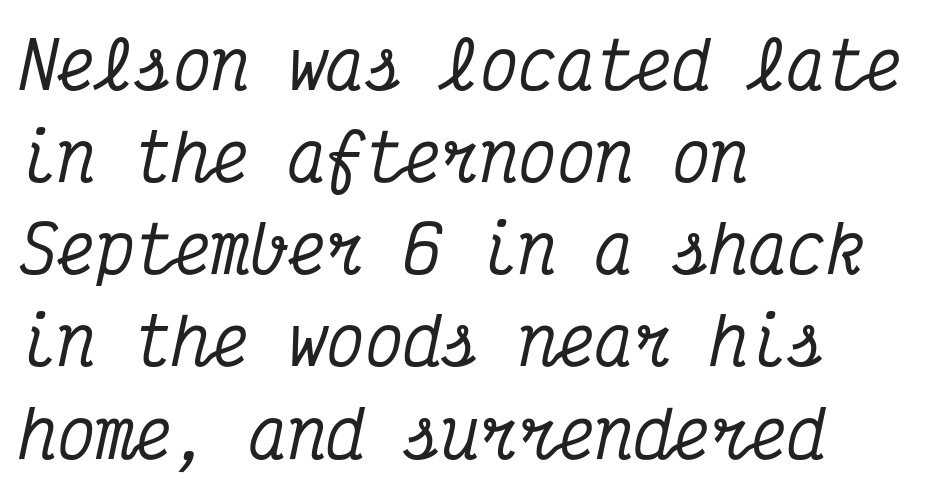
Q: Is the text italic (slanted)? A: Yes, it leans right by about 12 degrees.
Q: Is the typeface a serif or a sans-serif typeface? A: Serif.
Q: Is the text underlined? A: No.
Q: How is the paragraph aligned? A: Left-aligned.
Q: Is the spacing between letters normal or unusually wide? A: Normal.
Q: Is the spacing between lines tight, normal or loose? A: Normal.
Q: Width (condensed, normal, or wide)? A: Condensed.
Q: Stroke contrast? A: Medium.
Q: x-height? A: Medium.
Q: Monospaced? A: Yes.
